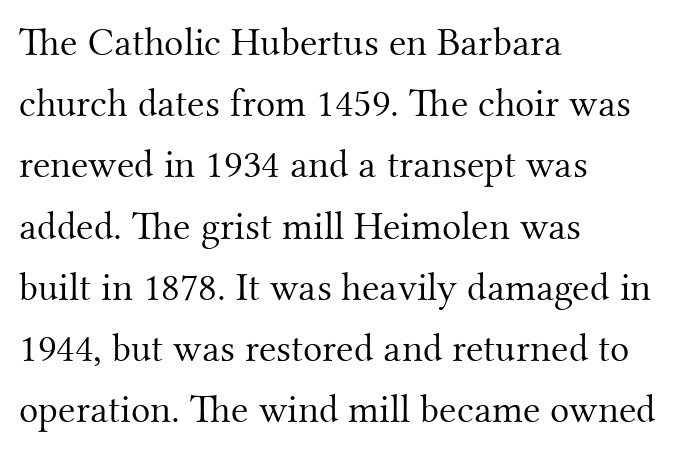
{"serif": "yes", "italic": "no", "bold": "no", "weight": "light", "width": "normal", "stroke_contrast": "medium", "x_height": "small", "monospaced": "no", "underline": "no", "align": "left", "line_spacing": "normal", "line_spacing_ratio": 1.53, "letter_spacing": "normal", "letter_spacing_em": 0.0, "glyph_px": 40}
